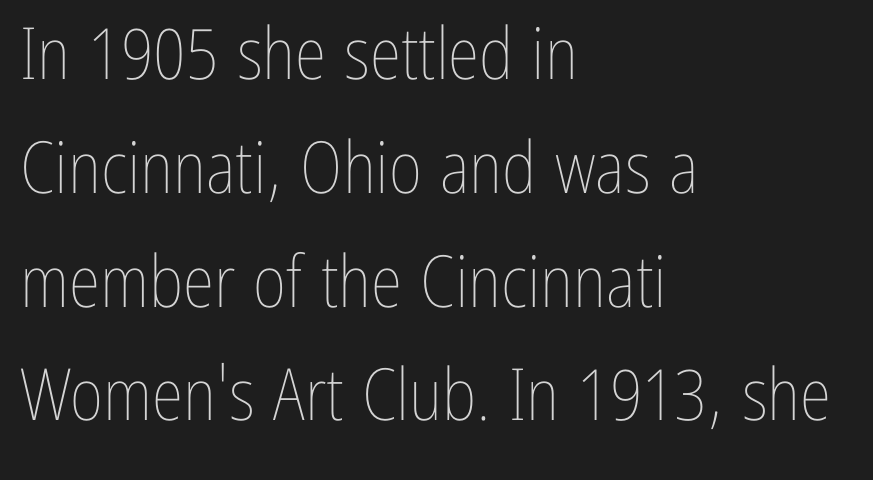
The image shows 72 px thin, condensed type, upright; set left-aligned, normal line spacing (1.58x), normal letter spacing, not underlined; low stroke contrast and a medium x-height.
